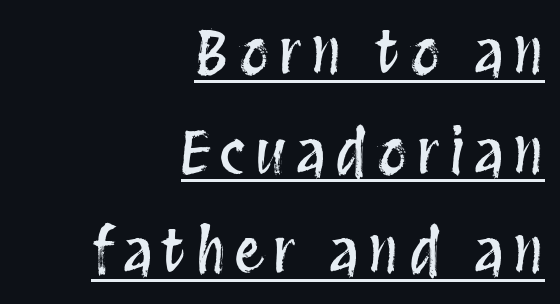
Notice how descenders clear the ascenders below comfortably — that's standard leading. A student would call this right alignment; a typographer would say flush right, rag left. Spacing verdict: proportional, widths tailored to each character. Does a line run under the words? Yes, clearly. Quick note: not italic, upright.
